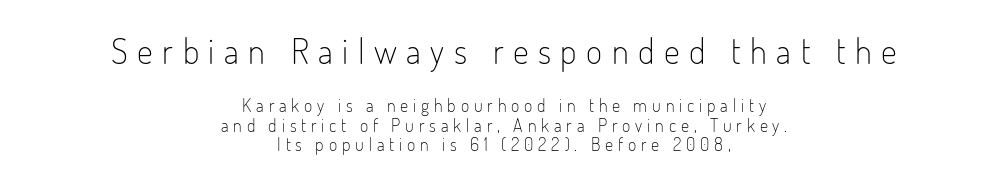
Q: Is the text bold? A: No.
Q: Is the text italic (slanted)? A: No, it is upright.
Q: Is the typeface a serif or a sans-serif typeface? A: Sans-serif.
Q: Is the text underlined? A: No.
Q: How is the paragraph aligned? A: Centered.
Q: Is the spacing between letters normal or unusually wide? A: Unusually wide.
Q: Is the spacing between lines tight, normal or loose? A: Tight.
Q: Which block of text is set in a larger size, the first (top) or the second (bottom)? A: The first (top) one.
Q: Width (condensed, normal, or wide)? A: Condensed.
Q: Stroke contrast? A: Low.
Q: x-height? A: Small.
Q: Monospaced? A: No.
